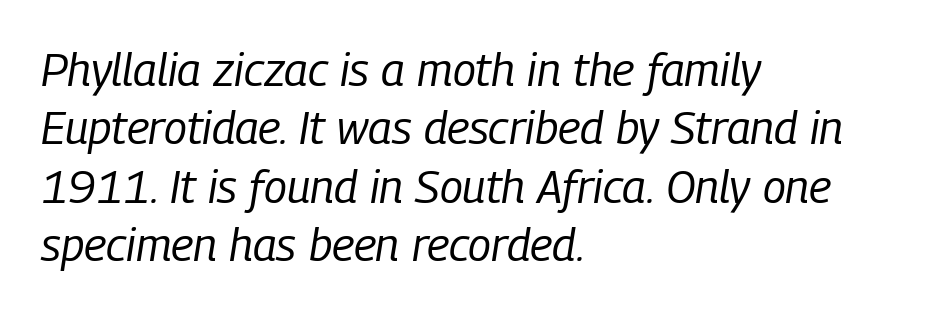
Varying glyph widths throughout — classic text-font behaviour. Compared with a centered layout, this one pins lines to the left instead. Interline gaps are of average width in this sample. The axis of the letterforms is tilted away from vertical. The font sits on the lighter half of the weight spectrum, regular included.
